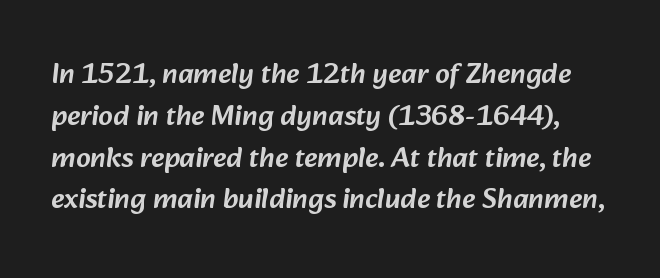
Q: Is the typeface a serif or a sans-serif typeface? A: Sans-serif.
Q: Is the text underlined? A: No.
Q: Is the spacing between letters normal or unusually wide? A: Normal.
Q: Is the spacing between lines tight, normal or loose? A: Normal.
Q: Width (condensed, normal, or wide)? A: Normal.
Q: Stroke contrast? A: Low.
Q: x-height? A: Medium.
Q: Monospaced? A: No.
